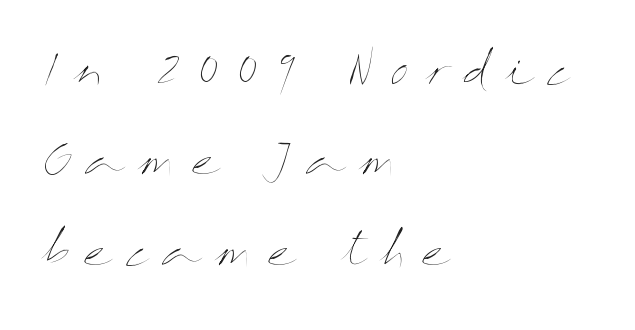
{"bold": "no", "weight": "thin", "width": "wide", "stroke_contrast": "medium", "x_height": "medium", "monospaced": "no", "underline": "no", "align": "left", "line_spacing": "loose", "line_spacing_ratio": 2.1, "letter_spacing": "wide", "letter_spacing_em": 0.35, "glyph_px": 43}
